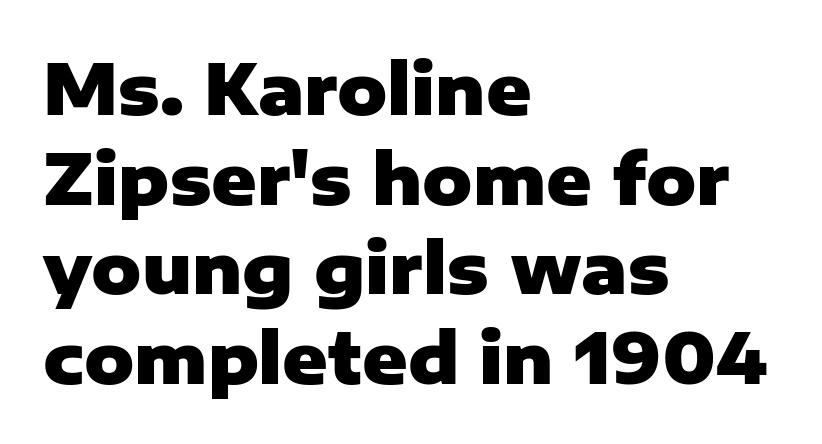
The image shows 69 px heavy sans-serif type, upright; set left-aligned, normal line spacing (1.3x), normal letter spacing, not underlined; low stroke contrast and a medium x-height.
